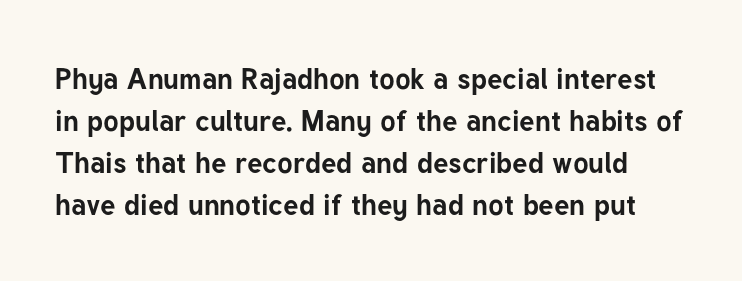
The image shows 29 px bold sans-serif type, upright; set normal line spacing (1.45x), normal letter spacing, not underlined; low stroke contrast and a medium x-height.
